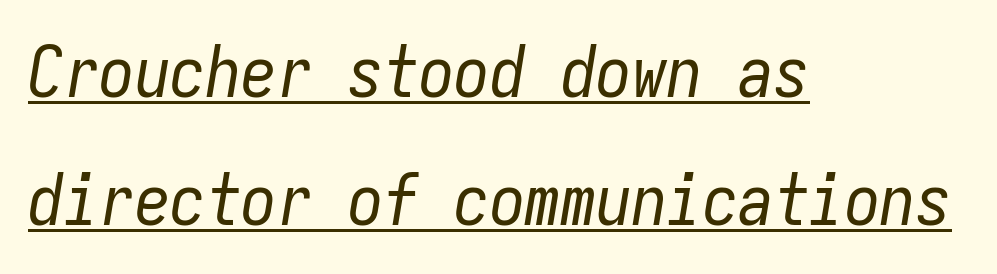
{"italic": "yes", "lean": "right", "slant_degrees": 9, "bold": "no", "weight": "regular", "width": "condensed", "stroke_contrast": "low", "x_height": "medium", "monospaced": "yes", "underline": "yes", "align": "left", "line_spacing_ratio": 1.8, "letter_spacing": "normal", "letter_spacing_em": 0.0, "glyph_px": 71}
